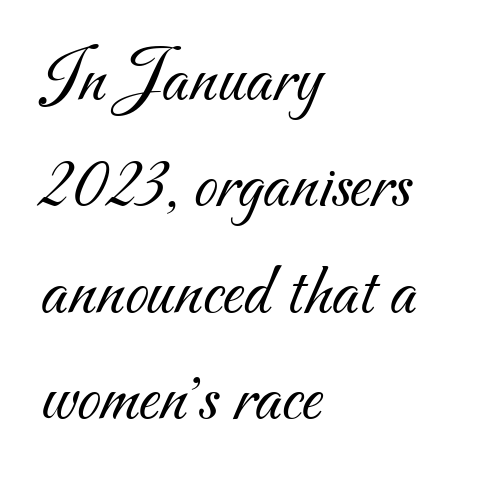
Letterform terminals end flat and unadorned throughout the passage. Varying glyph widths throughout — classic text-font behaviour. Letters rest on an invisible, unmarked baseline. Leftover space on each line is placed entirely after the last word. The passage shown is not bold in any degree.
